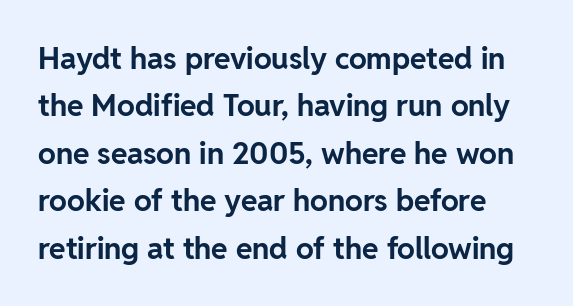
Style check: upright. Thick stems and heavy bowls — unmistakably bold. In terms of letterspacing, this is plain default setting. Check the space under the baseline: it is left empty. Serifs: no, the terminals of the letterforms are clean. Each new line begins a customary step beneath the previous one.
